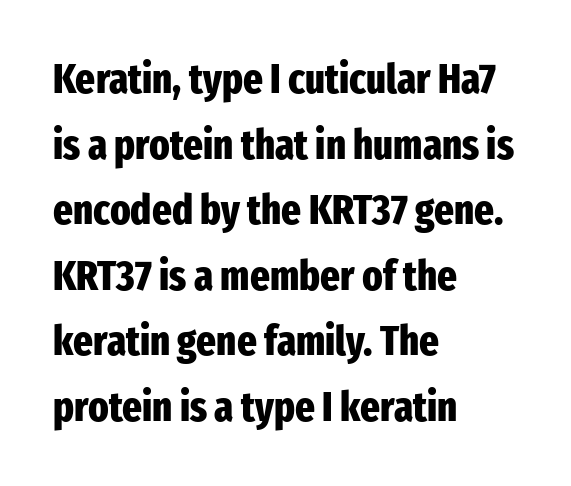
{"serif": "no", "italic": "no", "bold": "yes", "weight": "heavy", "width": "condensed", "stroke_contrast": "low", "x_height": "medium", "monospaced": "no", "underline": "no", "align": "left", "line_spacing": "normal", "line_spacing_ratio": 1.56, "letter_spacing": "normal", "letter_spacing_em": 0.0, "glyph_px": 42}
